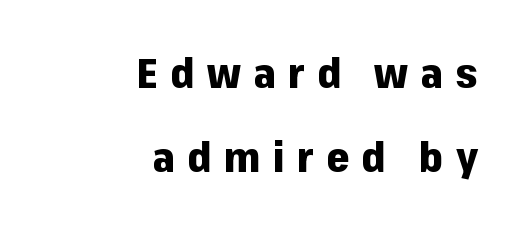
{"serif": "no", "italic": "no", "bold": "yes", "weight": "heavy", "width": "normal", "stroke_contrast": "low", "x_height": "medium", "monospaced": "no", "underline": "no", "align": "right", "line_spacing": "loose", "line_spacing_ratio": 2.05, "letter_spacing": "wide", "letter_spacing_em": 0.3, "glyph_px": 41}
